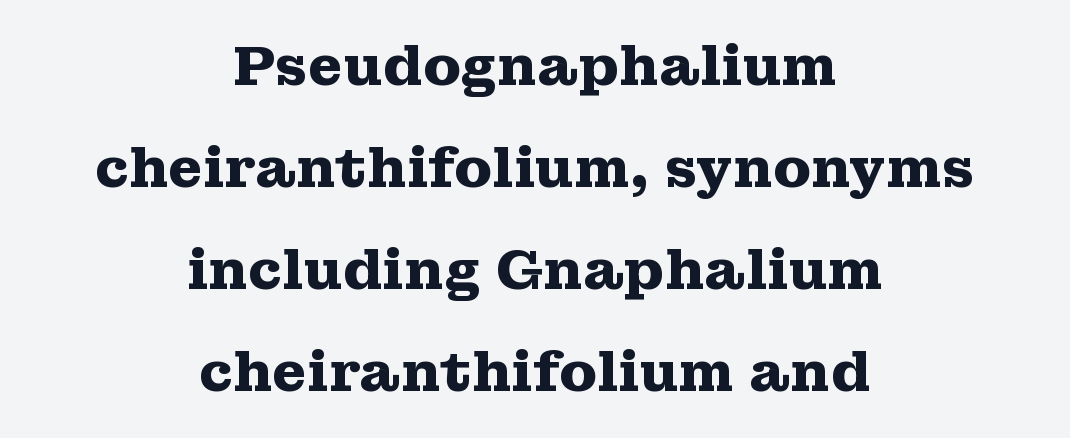
The image shows 56 px heavy, wide serif type, upright; set centered, line spacing 1.82x, normal letter spacing, not underlined; medium stroke contrast and a medium x-height.
